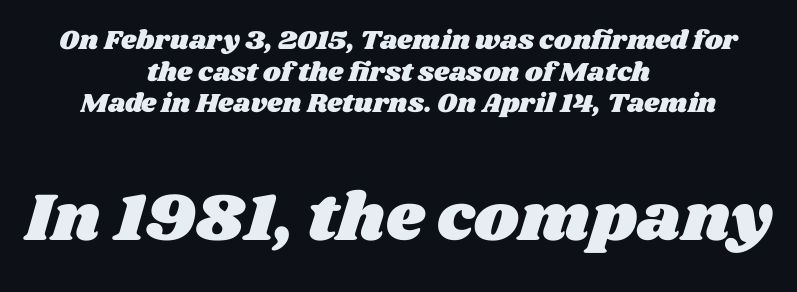
Q: Is the text underlined? A: No.
Q: How is the paragraph aligned? A: Centered.
Q: Is the spacing between letters normal or unusually wide? A: Normal.
Q: Which block of text is set in a larger size, the first (top) or the second (bottom)? A: The second (bottom) one.
Q: Width (condensed, normal, or wide)? A: Wide.
Q: Stroke contrast? A: Medium.
Q: x-height? A: Large.
Q: Monospaced? A: No.
